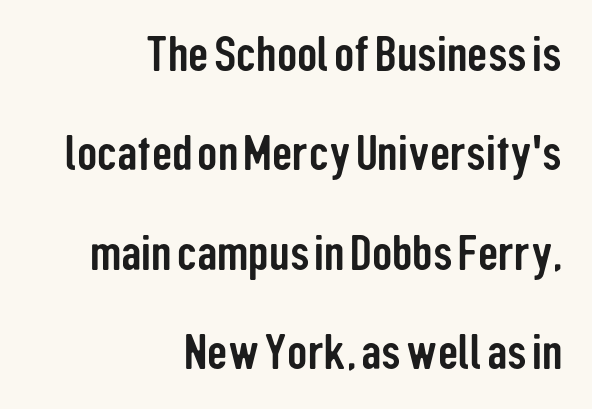
The image shows 50 px condensed sans-serif type, upright; set right-aligned, loose line spacing (1.99x), normal letter spacing, not underlined; low stroke contrast and a medium x-height.
